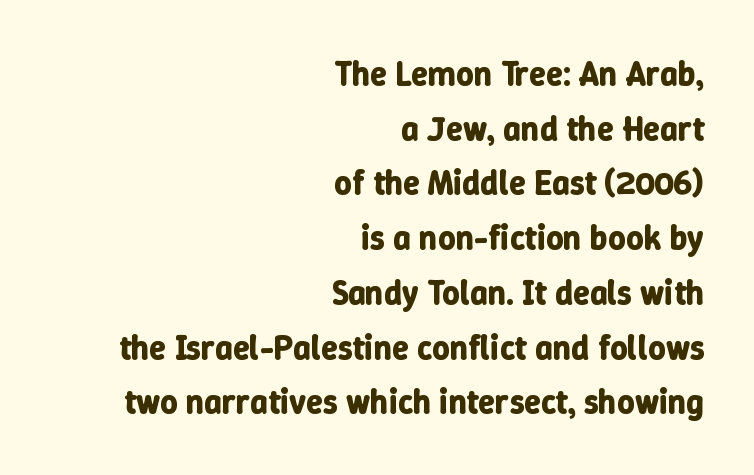
The image shows 34 px bold type, upright; set right-aligned, normal line spacing (1.61x), normal letter spacing, not underlined; low stroke contrast and a medium x-height.
